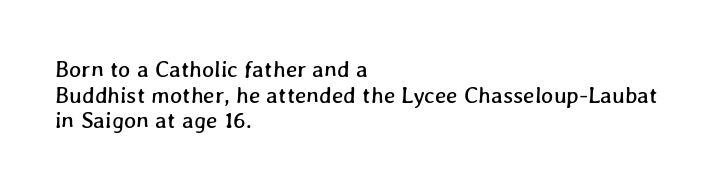
Closely set lines give the paragraph a compact silhouette. The lines are quadded left. These lines keep a tight, regular rhythm from letter to letter. Only glyphs here, with clear space below each row.
